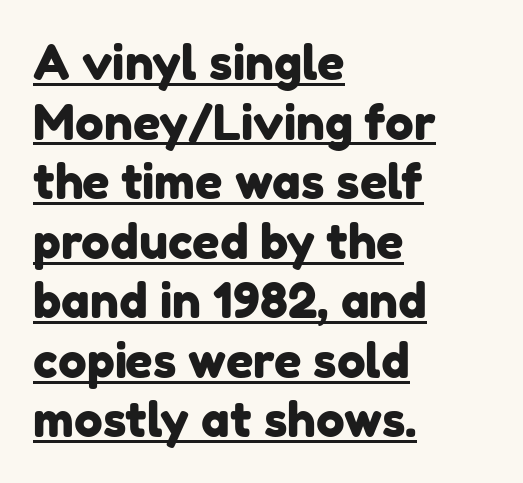
{"serif": "no", "width": "normal", "stroke_contrast": "low", "x_height": "medium", "monospaced": "no", "underline": "yes", "align": "left", "line_spacing_ratio": 1.24, "letter_spacing": "normal", "letter_spacing_em": 0.0, "glyph_px": 48}
